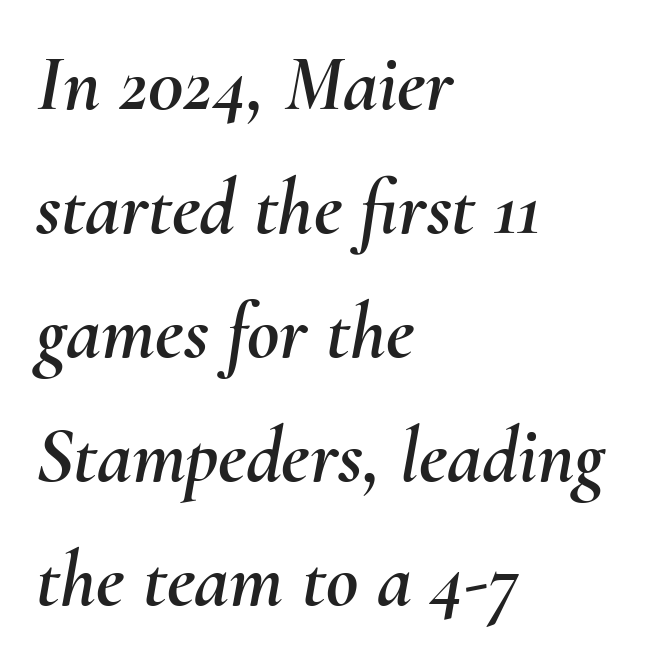
The designer left line spacing at the default. The area under the type is left untouched. Reading down the block, your eye returns to a fixed left position each line. Spacing verdict: proportional, widths tailored to each character. The letters are slanted; this is an italic face. Characters follow at the spacing the type designer built in.
